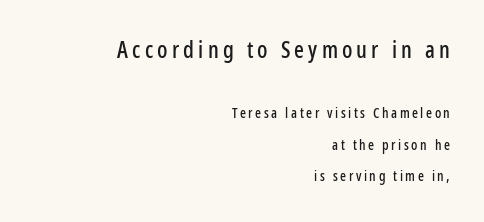
Q: Is the text italic (slanted)? A: No, it is upright.
Q: Is the text underlined? A: No.
Q: How is the paragraph aligned? A: Right-aligned.
Q: Is the spacing between lines tight, normal or loose? A: Loose.
Q: Which block of text is set in a larger size, the first (top) or the second (bottom)? A: The first (top) one.
